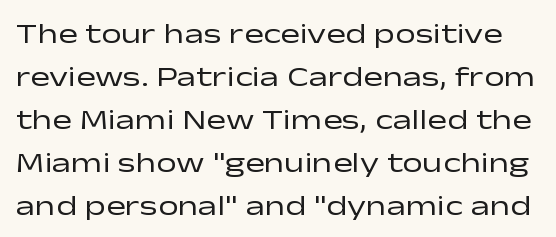
Q: Is the text bold? A: No.
Q: Is the text italic (slanted)? A: No, it is upright.
Q: Is the typeface a serif or a sans-serif typeface? A: Sans-serif.
Q: Is the text underlined? A: No.
Q: Is the spacing between letters normal or unusually wide? A: Normal.
Q: Is the spacing between lines tight, normal or loose? A: Normal.
Q: Width (condensed, normal, or wide)? A: Wide.
Q: Stroke contrast? A: Low.
Q: x-height? A: Medium.
Q: Monospaced? A: No.
